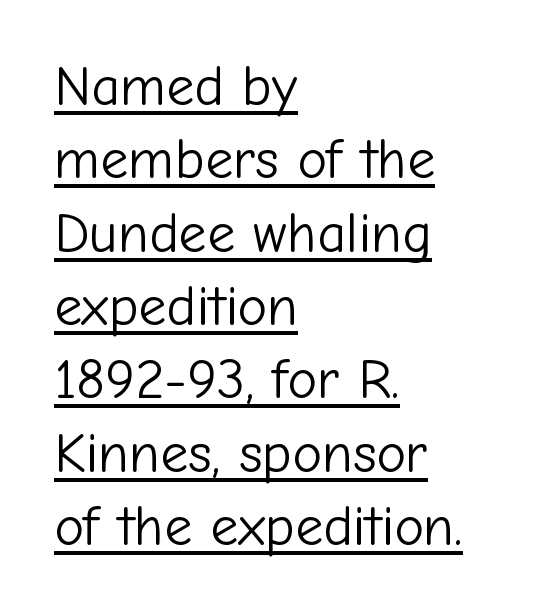
{"serif": "no", "italic": "no", "bold": "no", "weight": "light", "width": "normal", "stroke_contrast": "low", "x_height": "medium", "monospaced": "no", "underline": "yes", "align": "left", "line_spacing": "normal", "line_spacing_ratio": 1.31, "letter_spacing": "normal", "letter_spacing_em": 0.0, "glyph_px": 56}
